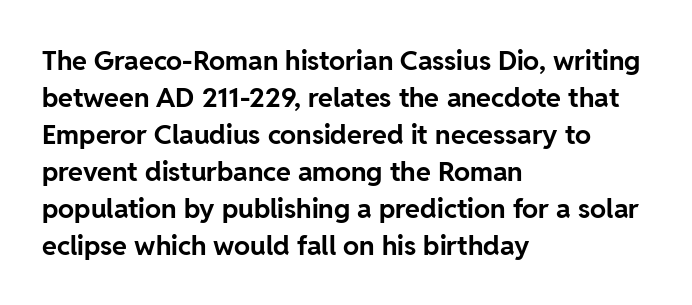
The image shows 27 px bold type, upright; set left-aligned, normal line spacing (1.37x), normal letter spacing, not underlined.
